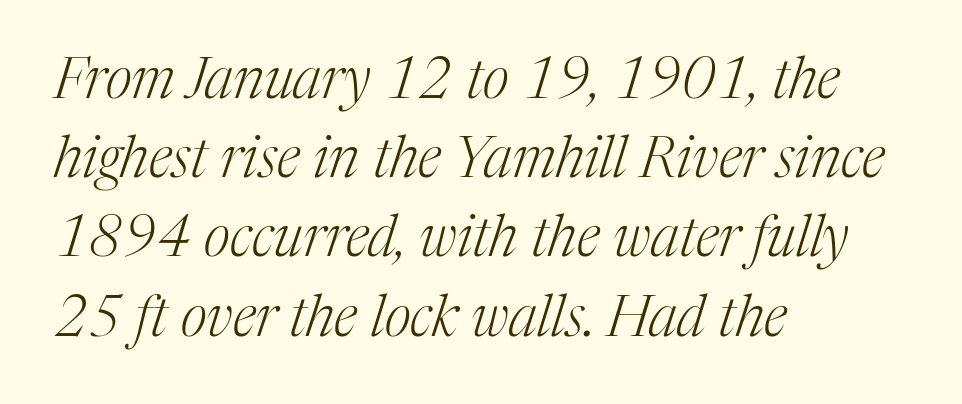
The image shows 57 px light serif type, italic (leaning right); set left-aligned, normal line spacing (1.39x), normal letter spacing, not underlined; medium stroke contrast and a medium x-height.
